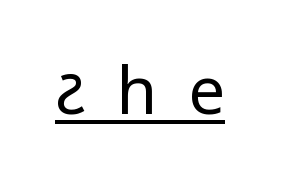
Q: Is the text bold? A: No.
Q: Is the text italic (slanted)? A: No, it is upright.
Q: Is the typeface a serif or a sans-serif typeface? A: Sans-serif.
Q: Is the text underlined? A: Yes.
Q: Is the spacing between letters normal or unusually wide? A: Unusually wide.
Q: Width (condensed, normal, or wide)? A: Condensed.
Q: Stroke contrast? A: Low.
